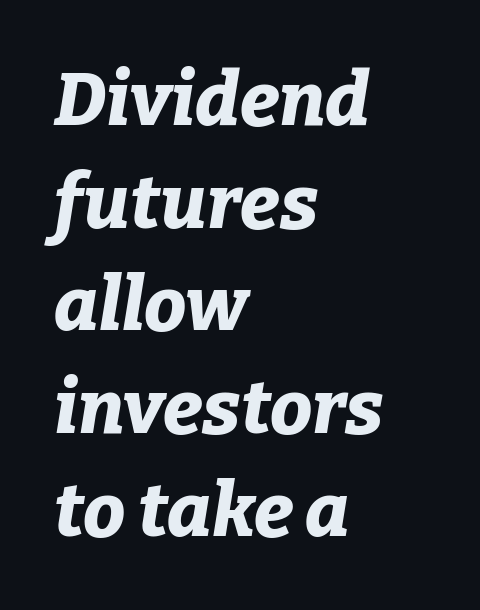
The designer left line spacing at the default. The text carries the slant typical of an italic or oblique font. Set as a true bold cut, around the 700 mark. Beneath every word, the page is bare.
